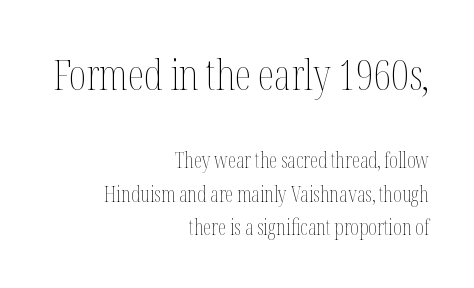
The image shows 42 px thin, condensed type, upright; set right-aligned, normal line spacing (1.59x), normal letter spacing, not underlined; the first (top) block is 2.0x larger; medium stroke contrast and a medium x-height.
